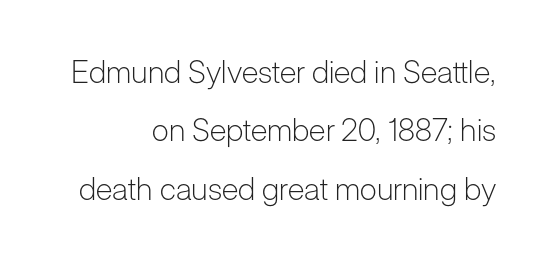
{"serif": "no", "italic": "no", "bold": "no", "weight": "light", "width": "normal", "stroke_contrast": "low", "x_height": "medium", "monospaced": "no", "underline": "no", "align": "right", "line_spacing_ratio": 1.88, "letter_spacing": "normal", "letter_spacing_em": 0.0, "glyph_px": 31}
